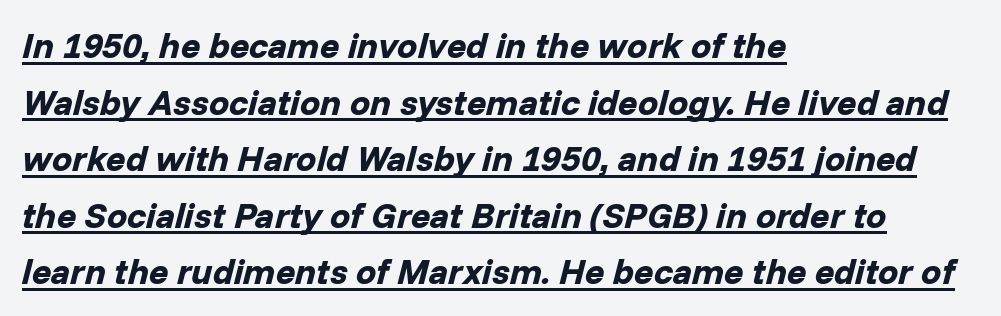
{"italic": "yes", "lean": "right", "slant_degrees": 14, "bold": "yes", "weight": "bold", "width": "normal", "stroke_contrast": "low", "x_height": "medium", "monospaced": "no", "underline": "yes", "align": "left", "line_spacing": "normal", "line_spacing_ratio": 1.57, "letter_spacing": "normal", "letter_spacing_em": 0.0, "glyph_px": 36}
